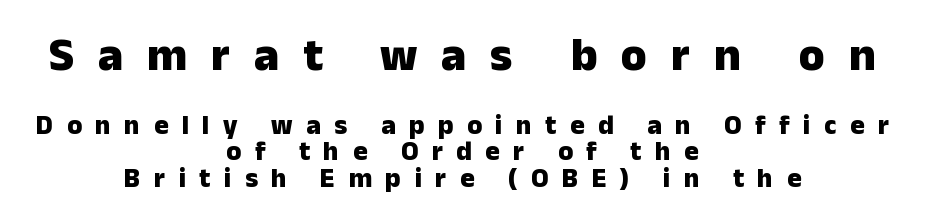
Q: Is the text bold? A: Yes.
Q: Is the text italic (slanted)? A: No, it is upright.
Q: Is the typeface a serif or a sans-serif typeface? A: Sans-serif.
Q: Is the text underlined? A: No.
Q: How is the paragraph aligned? A: Centered.
Q: Is the spacing between letters normal or unusually wide? A: Unusually wide.
Q: Is the spacing between lines tight, normal or loose? A: Tight.
Q: Which block of text is set in a larger size, the first (top) or the second (bottom)? A: The first (top) one.
Q: Width (condensed, normal, or wide)? A: Normal.
Q: Stroke contrast? A: Low.
Q: x-height? A: Medium.
Q: Monospaced? A: No.
